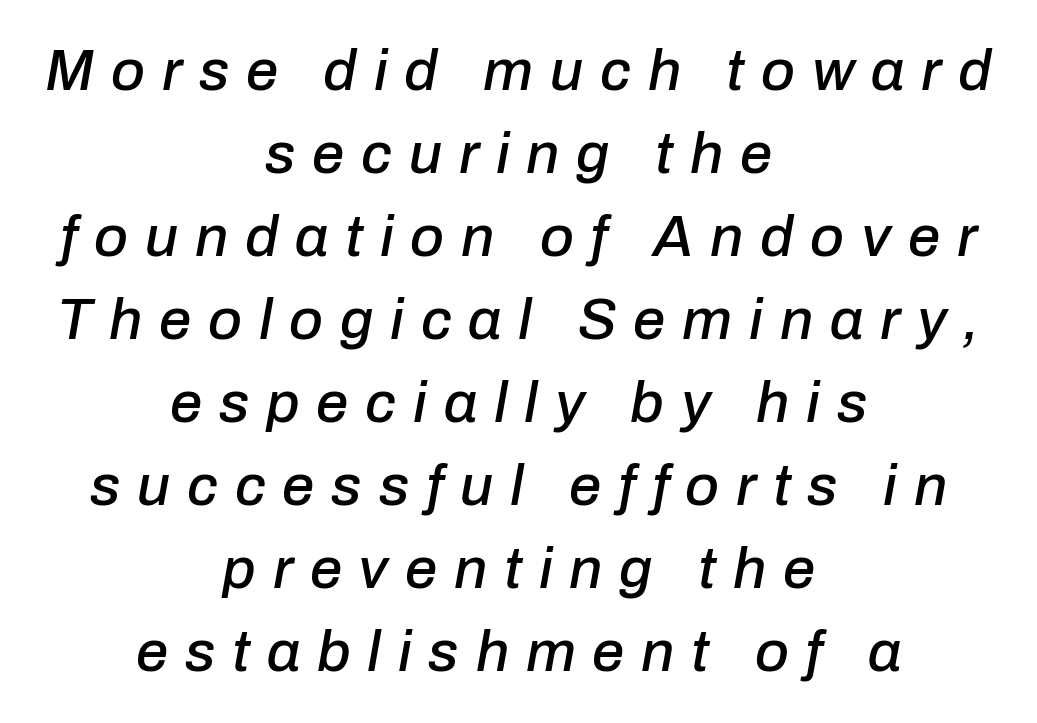
Substantial extra tracking has been applied to these lines. Reading down the block, each line starts at a different indent, mirrored at its end. The rendering applies a slant to the glyphs. This block has exactly the height ordinary leading produces. Just letters on the line, the space beneath them empty.
